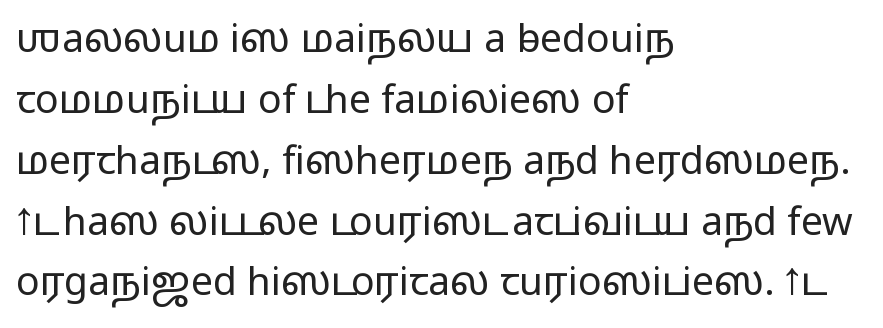
Q: Is the text bold? A: No.
Q: Is the text italic (slanted)? A: No, it is upright.
Q: Is the typeface a serif or a sans-serif typeface? A: Sans-serif.
Q: Is the text underlined? A: No.
Q: How is the paragraph aligned? A: Left-aligned.
Q: Is the spacing between letters normal or unusually wide? A: Normal.
Q: Is the spacing between lines tight, normal or loose? A: Normal.
Q: Width (condensed, normal, or wide)? A: Wide.
Q: Stroke contrast? A: Low.
Q: x-height? A: Medium.
Q: Monospaced? A: No.
